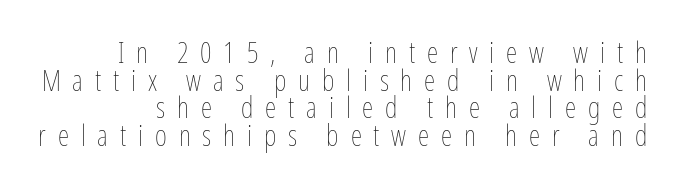
Q: Is the text bold? A: No.
Q: Is the text italic (slanted)? A: No, it is upright.
Q: Is the text underlined? A: No.
Q: How is the paragraph aligned? A: Right-aligned.
Q: Is the spacing between letters normal or unusually wide? A: Unusually wide.
Q: Is the spacing between lines tight, normal or loose? A: Tight.
Q: Width (condensed, normal, or wide)? A: Condensed.
Q: Stroke contrast? A: Low.
Q: x-height? A: Medium.
Q: Monospaced? A: No.
